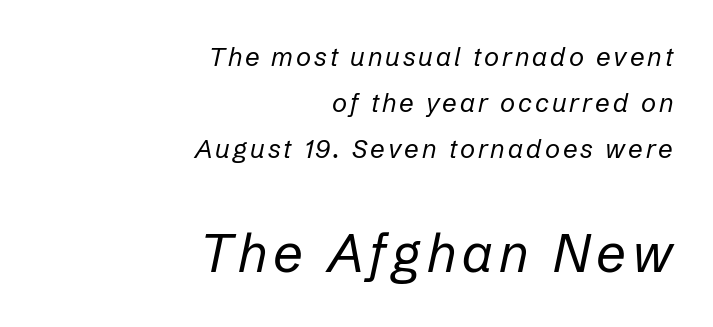
Q: Is the text bold? A: No.
Q: Is the text italic (slanted)? A: Yes, it leans right by about 12 degrees.
Q: Is the text underlined? A: No.
Q: How is the paragraph aligned? A: Right-aligned.
Q: Which block of text is set in a larger size, the first (top) or the second (bottom)? A: The second (bottom) one.
Q: Width (condensed, normal, or wide)? A: Normal.
Q: Stroke contrast? A: Low.
Q: x-height? A: Medium.
Q: Monospaced? A: No.
